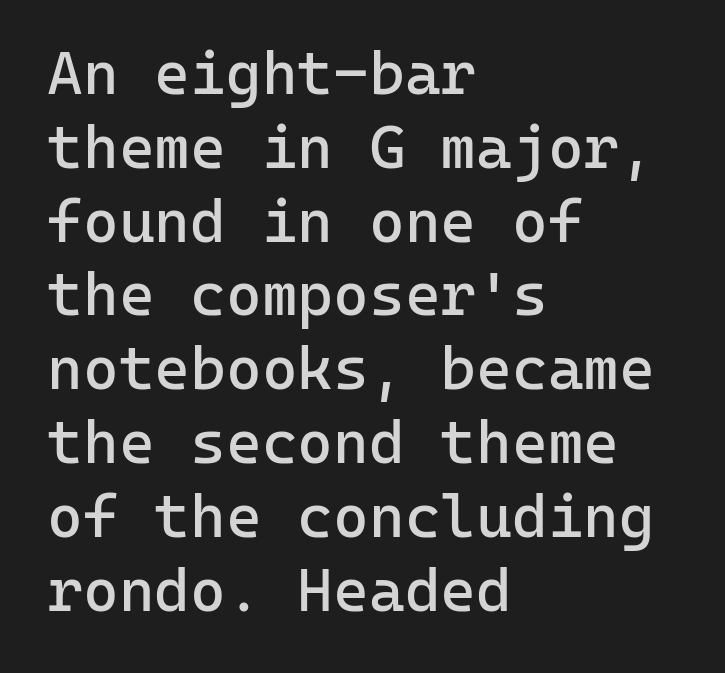
{"serif": "no", "italic": "no", "bold": "no", "weight": "regular", "width": "normal", "stroke_contrast": "low", "x_height": "medium", "monospaced": "yes", "underline": "no", "align": "left", "line_spacing_ratio": 1.21, "letter_spacing": "normal", "letter_spacing_em": 0.0, "glyph_px": 61}
